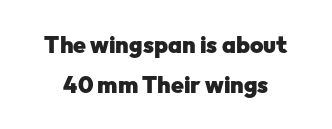
Compared with an ordinary text face, these strokes are far heavier — a full bold. Italic? Not at all — the glyphs are vertical. This sample uses plain, unmodified letter spacing. A clean baseline with only descenders dipping below it.
